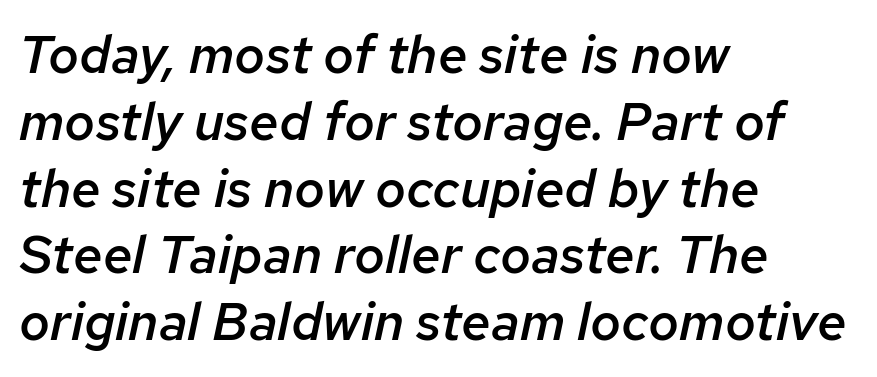
Q: Is the text bold? A: Semi-bold.
Q: Is the text italic (slanted)? A: Yes, it leans right by about 12 degrees.
Q: Is the text underlined? A: No.
Q: How is the paragraph aligned? A: Left-aligned.
Q: Is the spacing between letters normal or unusually wide? A: Normal.
Q: Is the spacing between lines tight, normal or loose? A: Normal.
Q: Width (condensed, normal, or wide)? A: Normal.
Q: Stroke contrast? A: Low.
Q: x-height? A: Medium.
Q: Monospaced? A: No.
